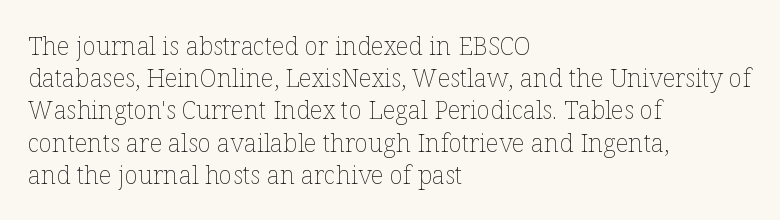
{"italic": "no", "bold": "no", "underline": "no", "align": "left", "line_spacing": "normal", "line_spacing_ratio": 1.29, "letter_spacing": "normal", "letter_spacing_em": 0.0, "glyph_px": 25}
